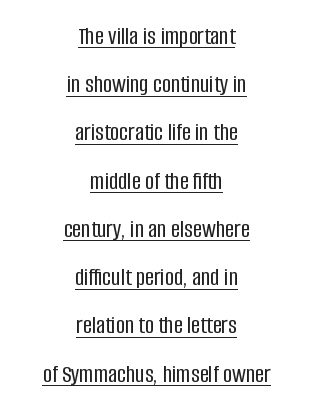
The image shows 25 px text type, upright; set centered, loose line spacing (1.93x), normal letter spacing, underlined.
